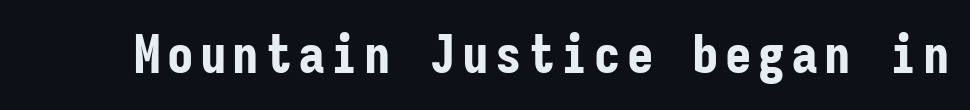
Nope, no serifs anywhere on these letters. Words float on clear page, feet unadorned. A typesetter would mark this as roman, not italic. This sample has the even, mechanical cadence of fixed-width lettering.
